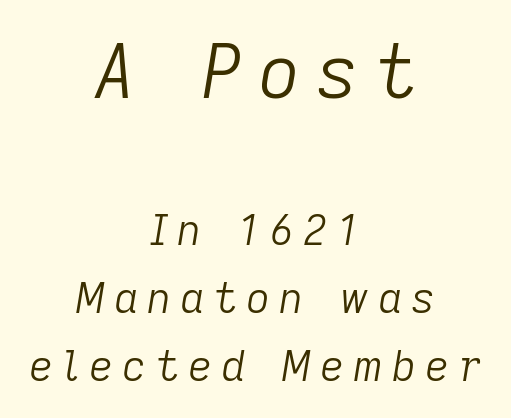
Letters rest on an invisible, unmarked baseline. Character widths vary here, with narrow letters taking less room than wide ones. The passage is arranged like a title page — every line centered. Ink coverage per letter is moderate at most. Large over small — that's the arrangement of the two blocks here.
